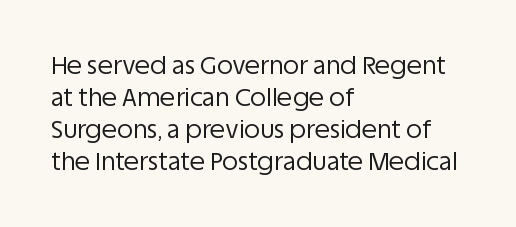
Q: Is the text bold? A: No.
Q: Is the text italic (slanted)? A: No, it is upright.
Q: Is the text underlined? A: No.
Q: How is the paragraph aligned? A: Left-aligned.
Q: Is the spacing between letters normal or unusually wide? A: Normal.
Q: Is the spacing between lines tight, normal or loose? A: Normal.
